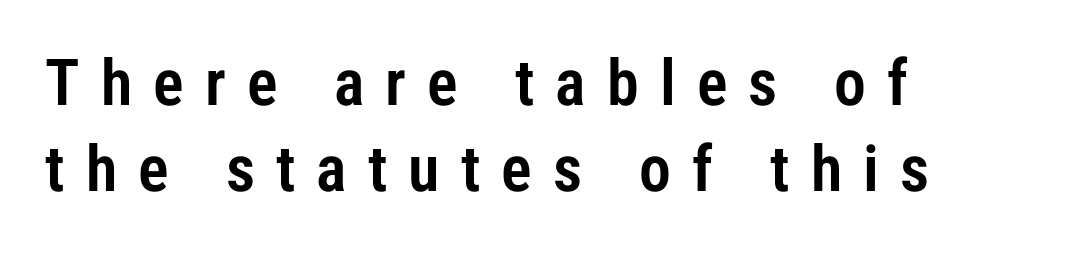
{"serif": "no", "italic": "no", "width": "condensed", "stroke_contrast": "low", "x_height": "medium", "monospaced": "no", "underline": "no", "align": "left", "line_spacing": "normal", "line_spacing_ratio": 1.35, "letter_spacing": "wide", "letter_spacing_em": 0.33, "glyph_px": 64}
